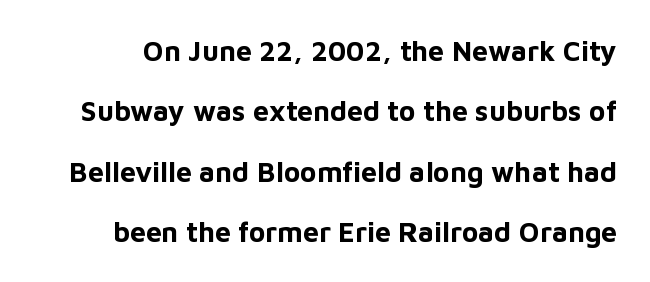
The image shows 28 px bold sans-serif type, upright; set loose line spacing (2.16x), normal letter spacing, not underlined; low stroke contrast and a medium x-height.
